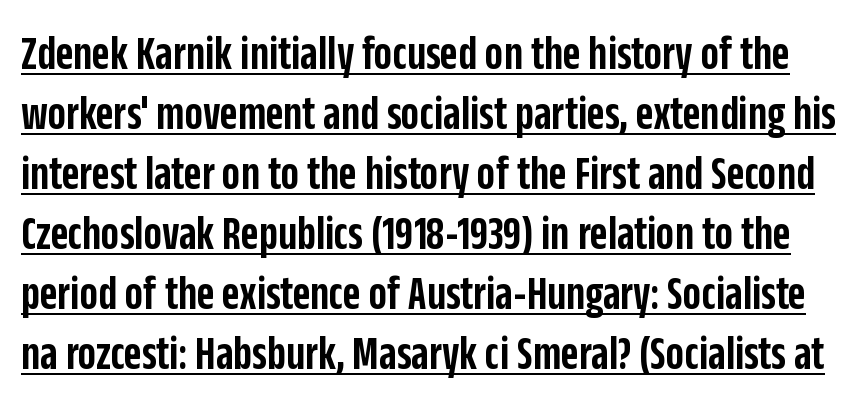
Spacing verdict: proportional, widths tailored to each character. Every word sits above its own underline. The letterforms sit shoulder to shoulder at normal distance. The type sits square on the baseline with zero lean.
